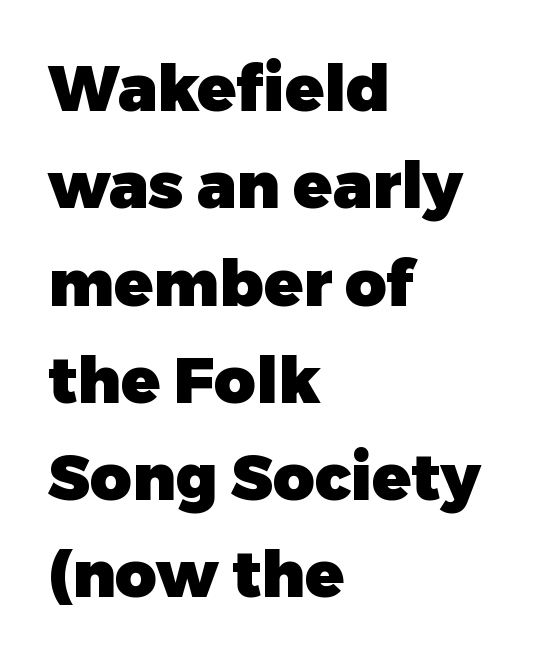
The image shows 64 px heavy sans-serif type, upright; set left-aligned, normal line spacing (1.52x), normal letter spacing, not underlined; low stroke contrast and a medium x-height.
